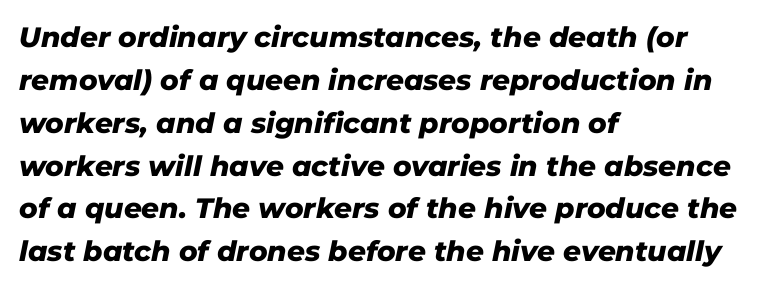
Here the designer chose a conventional face with non-uniform glyph widths. Nobody touched the tracking dial on this one. Teacher's note: observe the even left margin — that is flush-left alignment. Underlining? Definitely not there. Line spacing here is normal. There's an unmistakable incline to the writing here.
